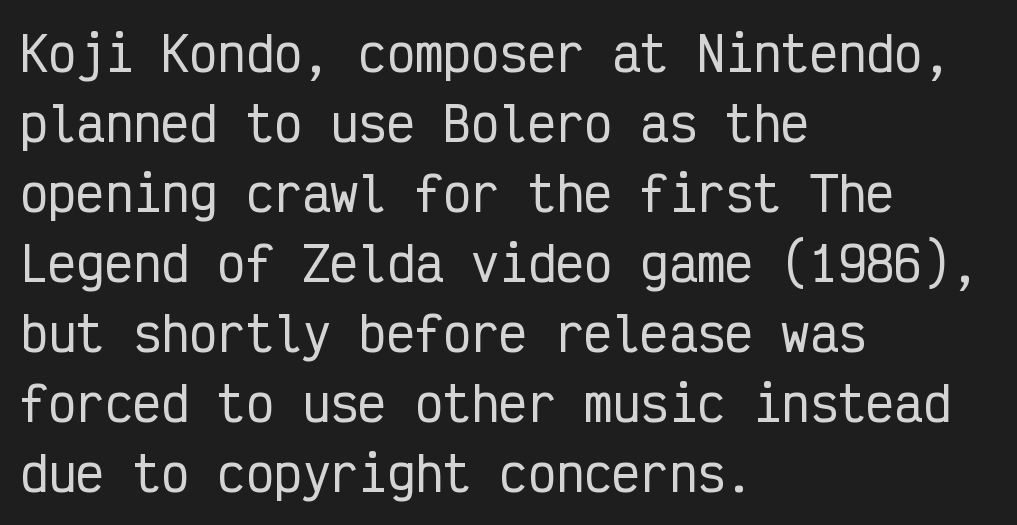
Tracking value appears to be zero — textbook default spacing. The letters march in equal steps, a hallmark of fixed-pitch type. Tall strokes in this sample are plumb rather than angled. The lines are quadded left. The typeface chosen for these lines omits serifs. Leading matches the norm, producing a regular column.
